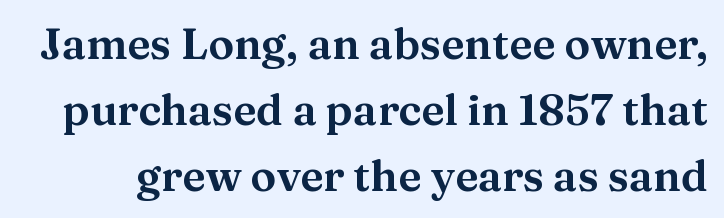
The image shows 43 px wide serif type, upright; set normal line spacing (1.53x), normal letter spacing, not underlined; medium stroke contrast and a medium x-height.
